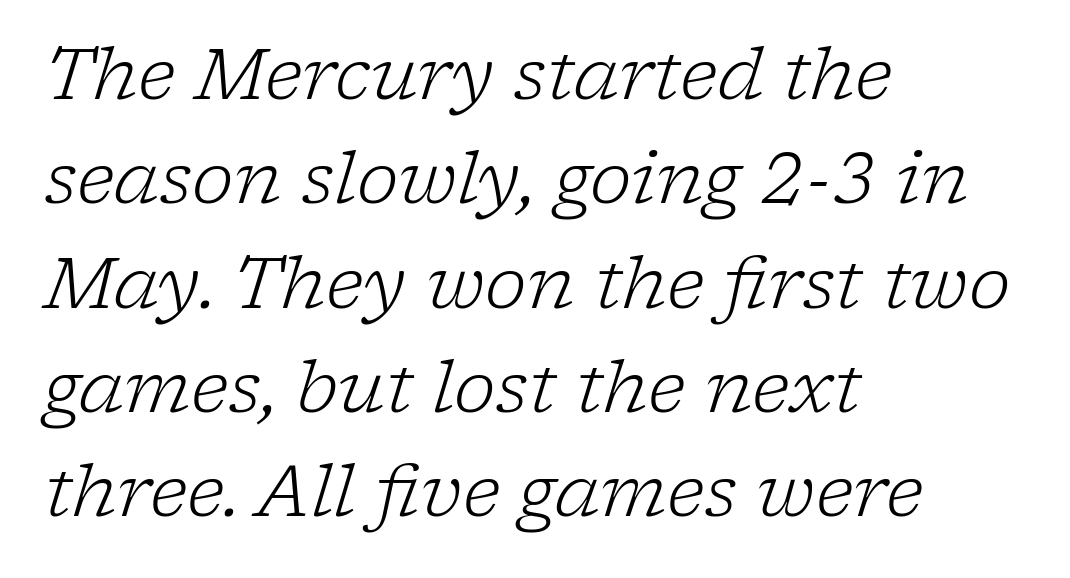
{"serif": "yes", "italic": "yes", "lean": "right", "slant_degrees": 17, "bold": "no", "weight": "light", "width": "normal", "stroke_contrast": "low", "x_height": "medium", "monospaced": "no", "underline": "no", "align": "left", "line_spacing": "normal", "line_spacing_ratio": 1.47, "letter_spacing": "normal", "letter_spacing_em": 0.0, "glyph_px": 71}
